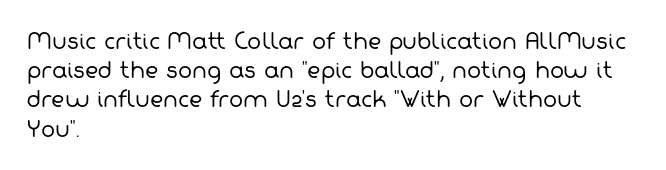
The image shows 21 px text type; set left-aligned, normal line spacing (1.39x), normal letter spacing, not underlined.
